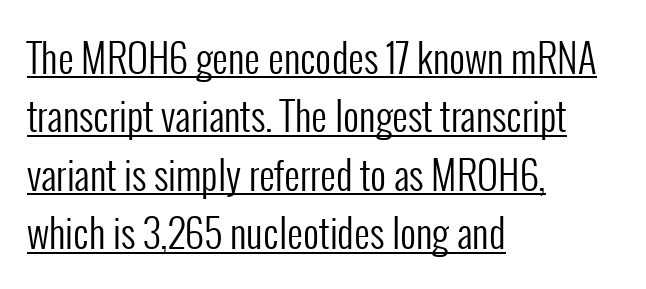
Q: Is the text bold? A: No.
Q: Is the text italic (slanted)? A: No, it is upright.
Q: Is the typeface a serif or a sans-serif typeface? A: Sans-serif.
Q: Is the text underlined? A: Yes.
Q: How is the paragraph aligned? A: Left-aligned.
Q: Is the spacing between letters normal or unusually wide? A: Normal.
Q: Is the spacing between lines tight, normal or loose? A: Normal.
Q: Width (condensed, normal, or wide)? A: Condensed.
Q: Stroke contrast? A: Low.
Q: x-height? A: Medium.
Q: Monospaced? A: No.
